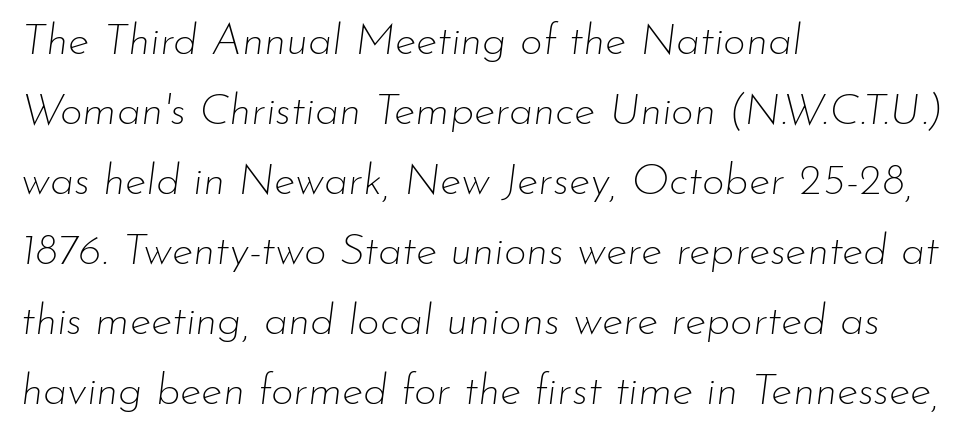
You could call the tracking neutral — neither tight nor loose. The designer left line spacing at the default. Every row of glyphs begins at an identical x-position on the left. Ink coverage per letter is moderate at most. Observe the lean: these are italic letterforms.
